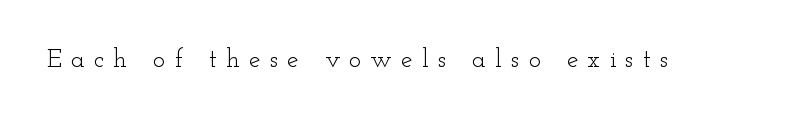
The face looks like a standard text weight, possibly lighter. The lettering stays uniformly vertical, giving the passage a roman look. The type is letterspaced generously, with wide tracking. This rendering features lettering with no underline.
